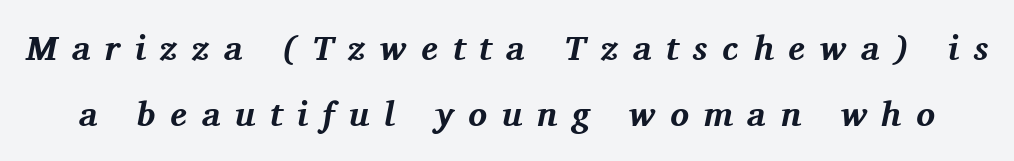
This sample uses an oblique cut, with every glyph tilted off the vertical. A dark, heavy texture on the line: the type is bold. Words appear elongated and porous because spacing is wide. Decoration check: the copy has no underline. Small tapered or slab feet sit at the stroke ends, so this counts as serif. This sample has the flowing, uneven cadence of proportional lettering.
